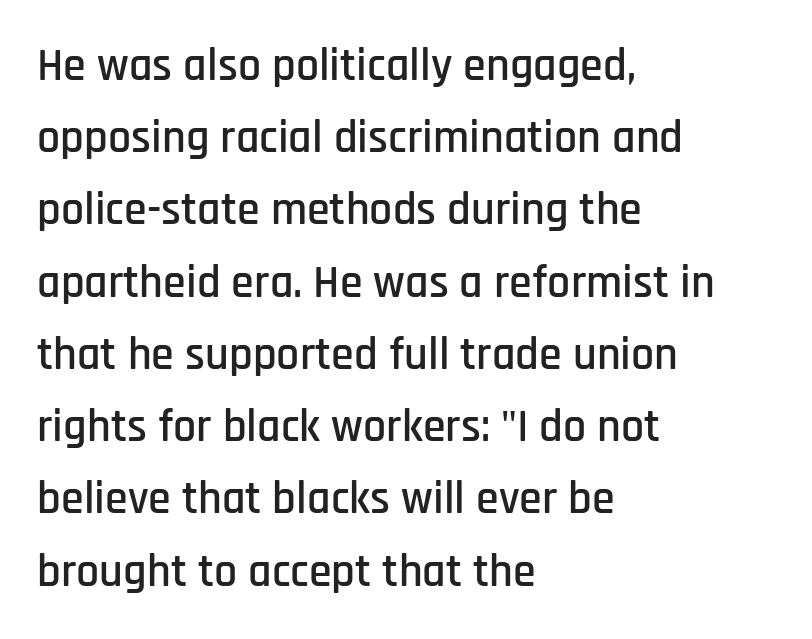
Q: Is the text italic (slanted)? A: No, it is upright.
Q: Is the typeface a serif or a sans-serif typeface? A: Sans-serif.
Q: Is the text underlined? A: No.
Q: How is the paragraph aligned? A: Left-aligned.
Q: Is the spacing between letters normal or unusually wide? A: Normal.
Q: Is the spacing between lines tight, normal or loose? A: Normal.
Q: Width (condensed, normal, or wide)? A: Condensed.
Q: Stroke contrast? A: Low.
Q: x-height? A: Large.
Q: Monospaced? A: No.
